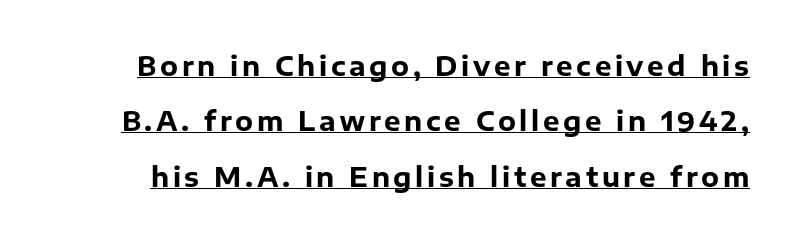
{"italic": "no", "bold": "yes", "underline": "yes", "line_spacing": "loose", "line_spacing_ratio": 2.13, "glyph_px": 26}
